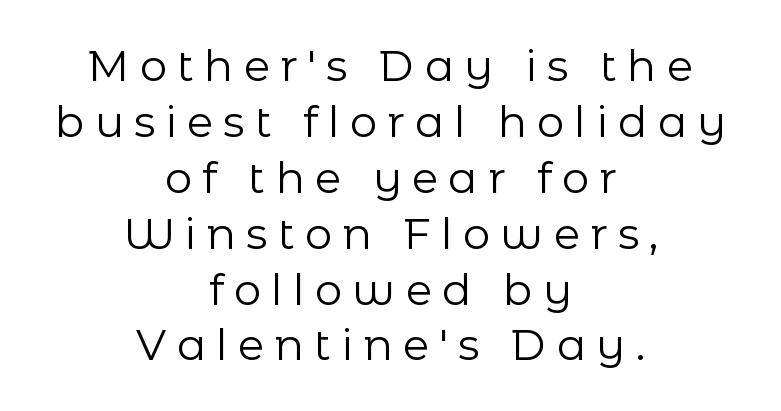
Q: Is the text bold? A: No.
Q: Is the text italic (slanted)? A: No, it is upright.
Q: Is the typeface a serif or a sans-serif typeface? A: Sans-serif.
Q: Is the text underlined? A: No.
Q: How is the paragraph aligned? A: Centered.
Q: Is the spacing between letters normal or unusually wide? A: Unusually wide.
Q: Is the spacing between lines tight, normal or loose? A: Normal.
Q: Width (condensed, normal, or wide)? A: Normal.
Q: Stroke contrast? A: Low.
Q: x-height? A: Medium.
Q: Monospaced? A: No.
